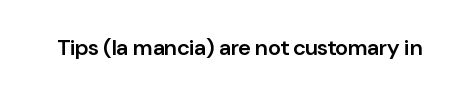
There is no visible air inserted between adjacent glyphs. The characters look somewhat weighty, a semibold short of true bold. Check the space under the baseline: it is left empty. Ascenders rise straight up at ninety degrees.
